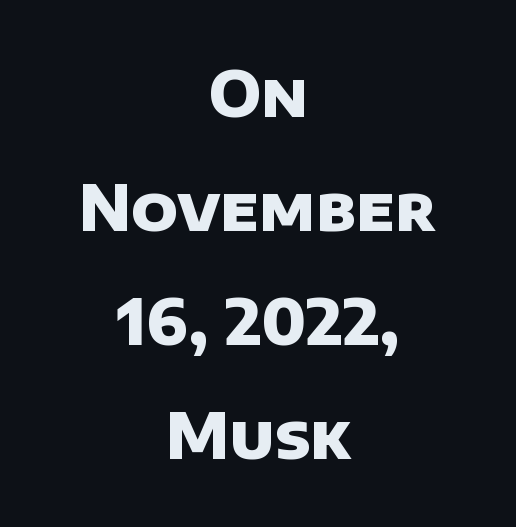
Q: Is the text bold? A: Yes.
Q: Is the typeface a serif or a sans-serif typeface? A: Sans-serif.
Q: Is the text underlined? A: No.
Q: How is the paragraph aligned? A: Centered.
Q: Is the spacing between letters normal or unusually wide? A: Normal.
Q: Width (condensed, normal, or wide)? A: Normal.
Q: Stroke contrast? A: Low.
Q: x-height? A: Large.
Q: Monospaced? A: No.
